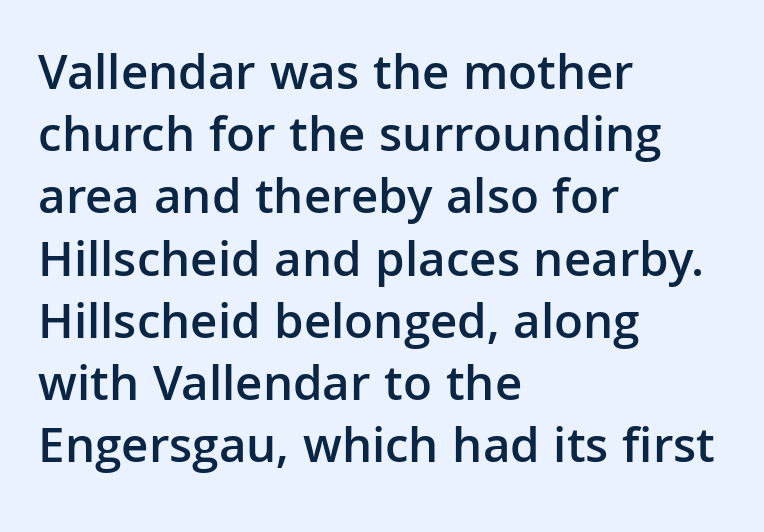
Note the varied advance widths — an 'i' is clearly narrower than an 'm'. You can tell from the bare stems that sans-serif type was used. Descender tails drop into unmarked territory. Every stem runs plumb, perpendicular to the baseline. The paragraph has a hard left edge and a soft right edge.
